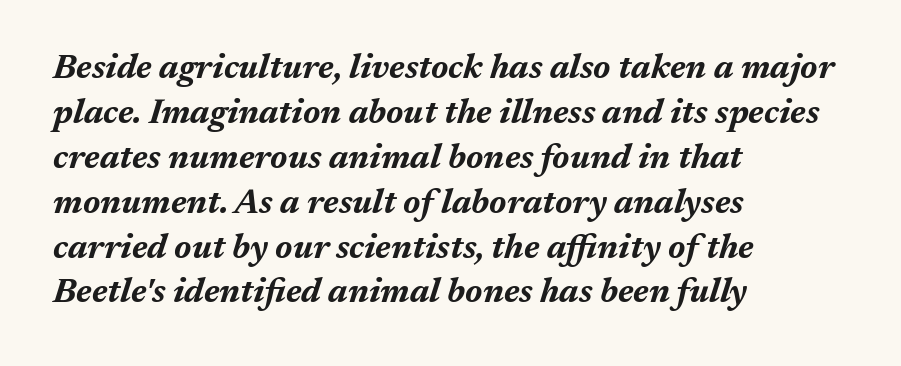
{"italic": "yes", "lean": "right", "slant_degrees": 17, "bold": "yes", "weight": "bold", "width": "normal", "stroke_contrast": "medium", "x_height": "medium", "monospaced": "no", "underline": "no", "align": "left", "line_spacing": "normal", "line_spacing_ratio": 1.32, "letter_spacing": "normal", "letter_spacing_em": 0.0, "glyph_px": 34}
